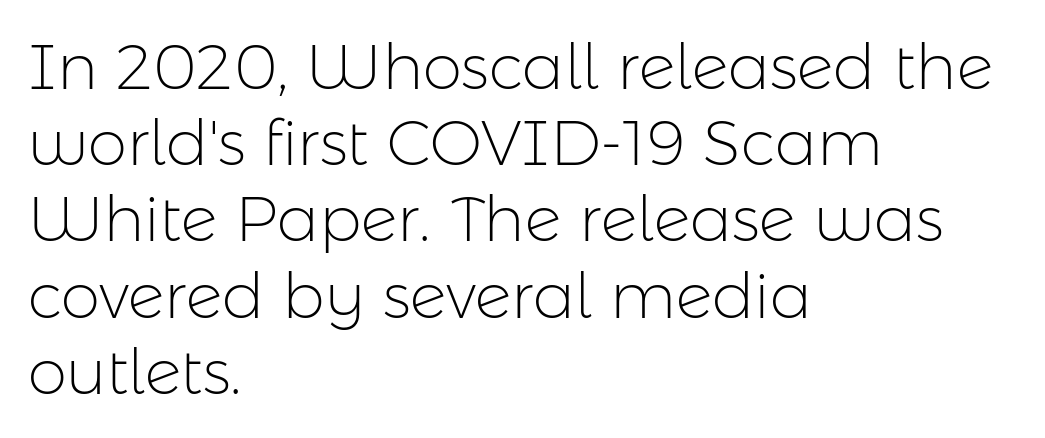
One-word summary of the alignment: left. Bold? No — there's no thickening of the strokes. Characters remain perfectly vertical along every line. Glyph-to-glyph distance matches everyday printed text. A sans-serif font was chosen for this passage. A typesetter would call this proportional, since set widths differ per character.
